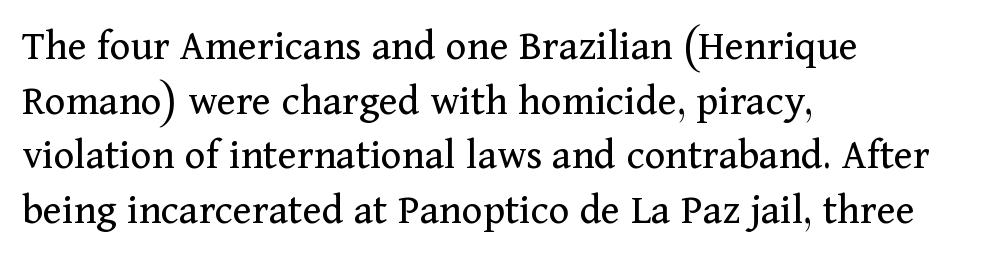
Q: Is the text bold? A: No.
Q: Is the text italic (slanted)? A: No, it is upright.
Q: Is the typeface a serif or a sans-serif typeface? A: Serif.
Q: Is the text underlined? A: No.
Q: How is the paragraph aligned? A: Left-aligned.
Q: Is the spacing between letters normal or unusually wide? A: Normal.
Q: Width (condensed, normal, or wide)? A: Normal.
Q: Stroke contrast? A: Medium.
Q: x-height? A: Medium.
Q: Monospaced? A: No.
